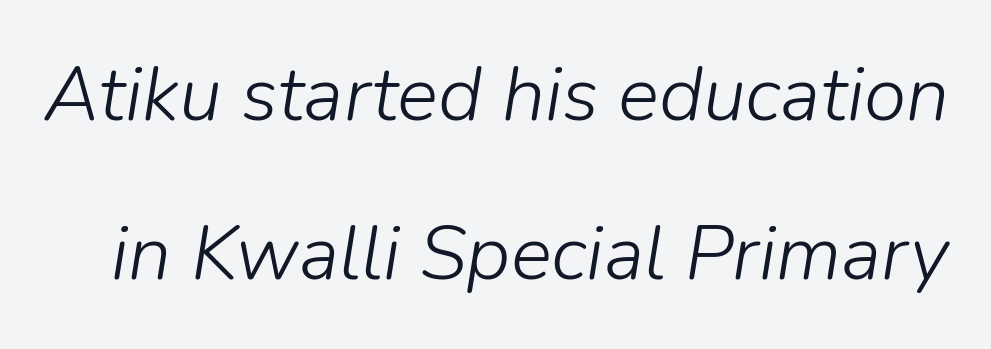
The font sits on the lighter half of the weight spectrum, regular included. The face used here is proportionally spaced, like ordinary book or web type. The rendering keeps characters at their native spacing. Rule under the text: the space is simply empty. Characters are canted at an angle relative to the baseline's perpendicular.
